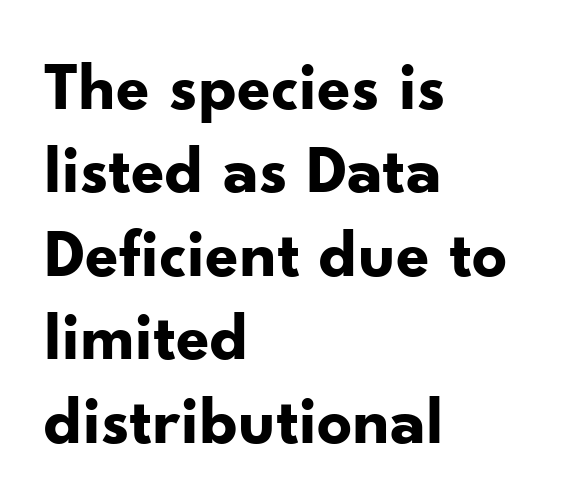
The image shows 69 px bold sans-serif type, upright; set left-aligned, line spacing 1.21x, normal letter spacing, not underlined; low stroke contrast and a small x-height.
